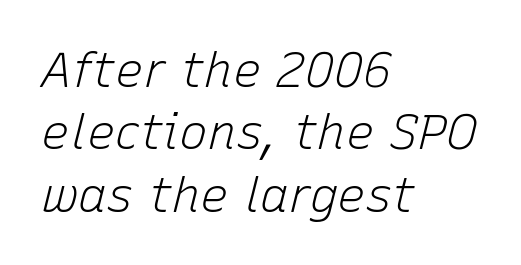
{"italic": "yes", "lean": "right", "slant_degrees": 15, "bold": "no", "weight": "light", "width": "normal", "stroke_contrast": "low", "x_height": "medium", "monospaced": "no", "underline": "no", "align": "left", "line_spacing": "normal", "line_spacing_ratio": 1.3, "letter_spacing": "normal", "letter_spacing_em": 0.0, "glyph_px": 48}
